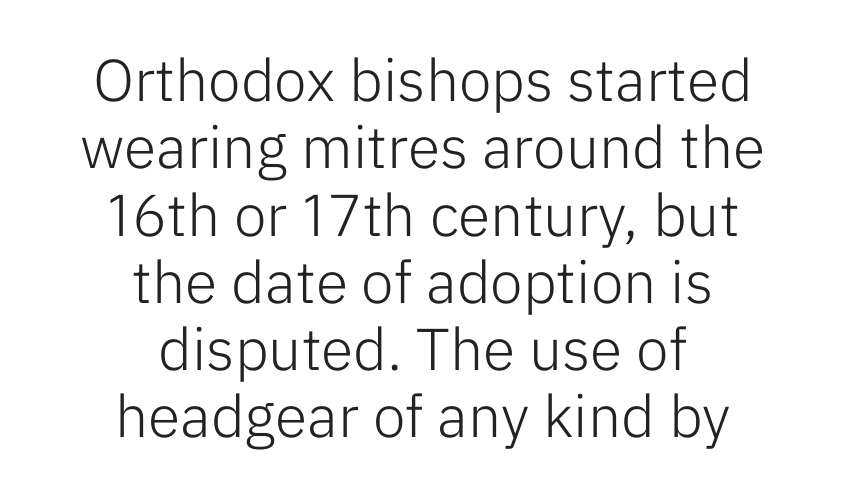
The image shows 59 px light sans-serif type, upright; set centered, tight line spacing (1.14x), normal letter spacing, not underlined; low stroke contrast and a medium x-height.
